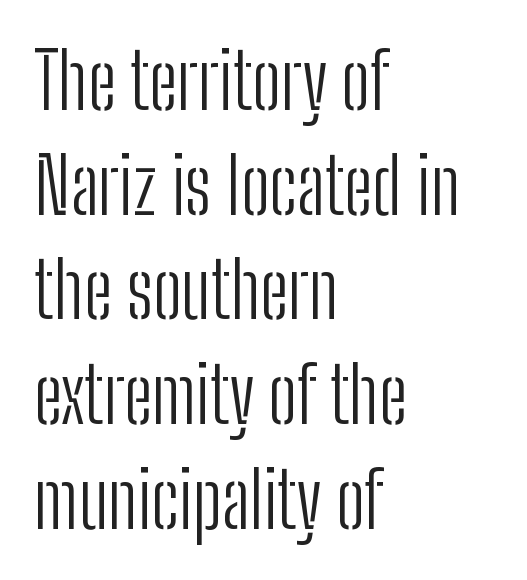
{"serif": "no", "italic": "no", "bold": "no", "weight": "light", "width": "condensed", "stroke_contrast": "low", "x_height": "medium", "monospaced": "no", "underline": "no", "align": "left", "line_spacing": "normal", "line_spacing_ratio": 1.36, "letter_spacing": "normal", "letter_spacing_em": 0.0, "glyph_px": 77}
